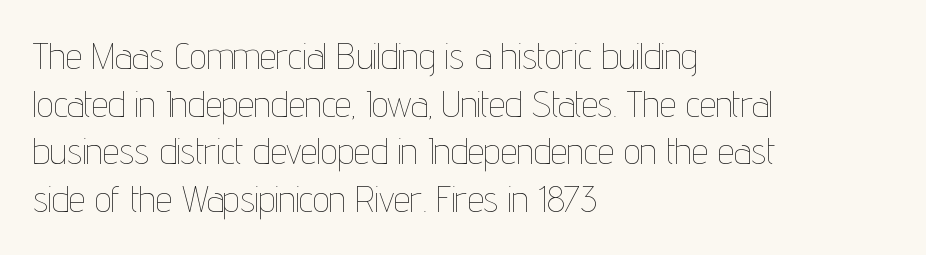
The image shows 37 px thin, condensed type, upright; set left-aligned, normal line spacing (1.29x), normal letter spacing, not underlined; low stroke contrast and a medium x-height.
